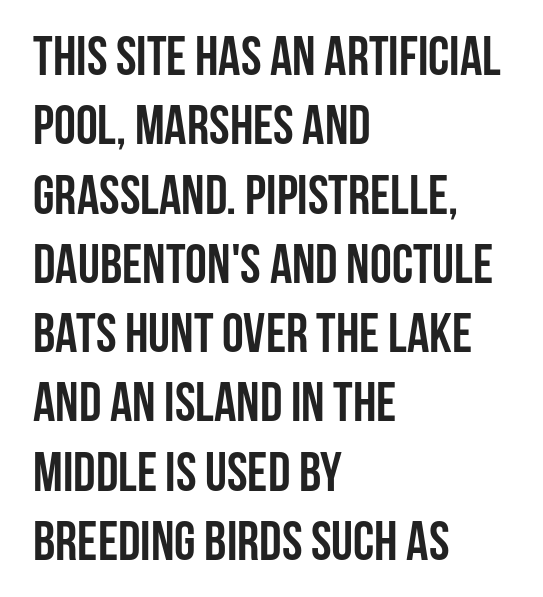
Q: Is the text bold? A: Yes.
Q: Is the text italic (slanted)? A: No, it is upright.
Q: Is the typeface a serif or a sans-serif typeface? A: Sans-serif.
Q: Is the text underlined? A: No.
Q: How is the paragraph aligned? A: Left-aligned.
Q: Is the spacing between letters normal or unusually wide? A: Normal.
Q: Is the spacing between lines tight, normal or loose? A: Normal.
Q: Width (condensed, normal, or wide)? A: Condensed.
Q: Stroke contrast? A: Low.
Q: x-height? A: Large.
Q: Monospaced? A: No.
